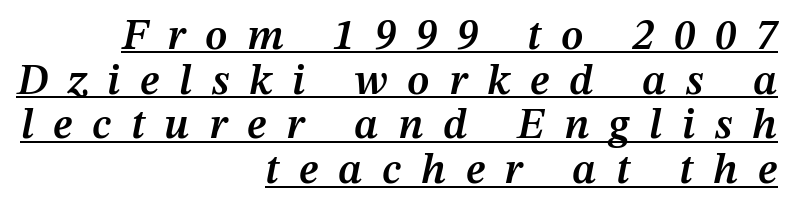
Q: Is the text bold? A: Semi-bold.
Q: Is the text italic (slanted)? A: Yes, it leans right by about 12 degrees.
Q: Is the text underlined? A: Yes.
Q: How is the paragraph aligned? A: Right-aligned.
Q: Is the spacing between letters normal or unusually wide? A: Unusually wide.
Q: Is the spacing between lines tight, normal or loose? A: Tight.
Q: Width (condensed, normal, or wide)? A: Normal.
Q: Stroke contrast? A: Medium.
Q: x-height? A: Medium.
Q: Monospaced? A: No.
